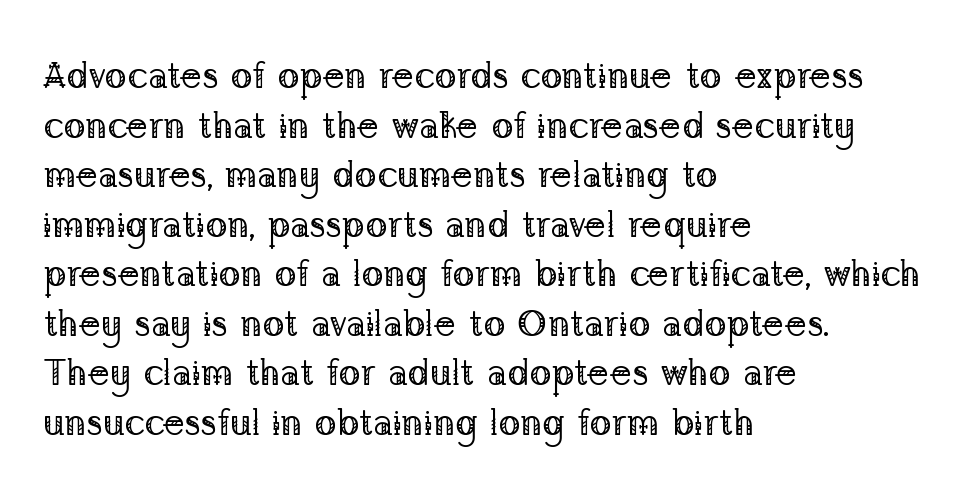
{"serif": "yes", "italic": "no", "bold": "no", "weight": "regular", "width": "normal", "stroke_contrast": "low", "x_height": "medium", "monospaced": "no", "underline": "no", "align": "left", "line_spacing": "normal", "line_spacing_ratio": 1.34, "letter_spacing": "normal", "letter_spacing_em": 0.0, "glyph_px": 37}
